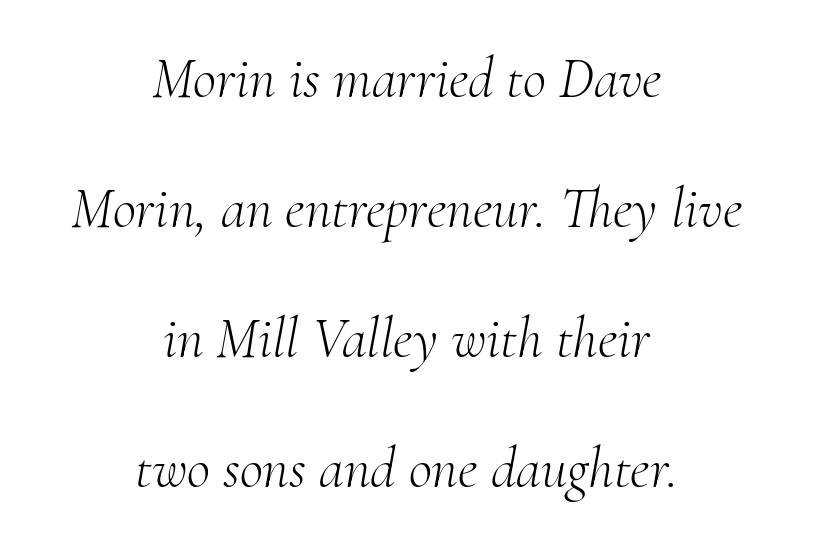
Underline: absent. If you drew a line through each stem, it would be angled. If you measured baseline to baseline, you'd find a long distance. Character widths vary here, with narrow letters taking less room than wide ones. The rendering positions every line midway between the sides.
